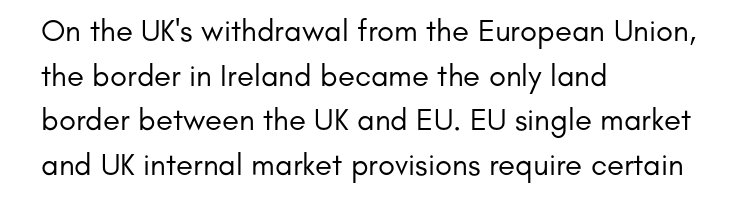
{"serif": "no", "italic": "no", "bold": "no", "weight": "regular", "width": "normal", "stroke_contrast": "low", "x_height": "small", "monospaced": "no", "underline": "no", "align": "left", "line_spacing": "normal", "line_spacing_ratio": 1.44, "letter_spacing": "normal", "letter_spacing_em": 0.0, "glyph_px": 31}
